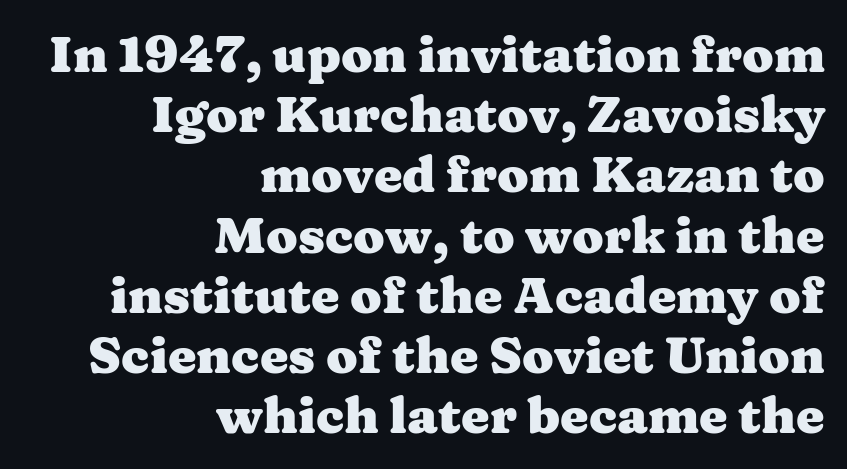
{"serif": "yes", "italic": "no", "bold": "yes", "weight": "heavy", "width": "wide", "stroke_contrast": "medium", "x_height": "medium", "monospaced": "no", "underline": "no", "align": "right", "line_spacing_ratio": 1.18, "letter_spacing": "normal", "letter_spacing_em": 0.0, "glyph_px": 51}
